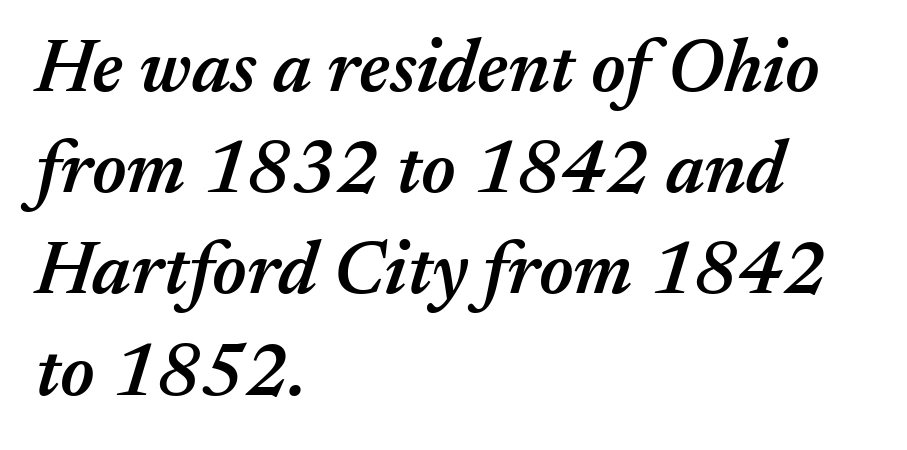
The image shows 75 px semibold type, italic (leaning right); set left-aligned, normal line spacing (1.35x), normal letter spacing, not underlined; medium stroke contrast and a medium x-height.
